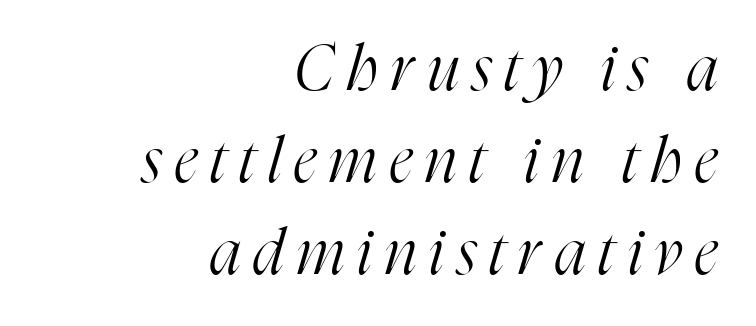
Every row of glyphs terminates at an identical x-position on the right. A serif font was chosen for this passage. The tracking jumps out immediately: characters are airy and widely separated. Would a proofreader flag this as italicized? Yes.
